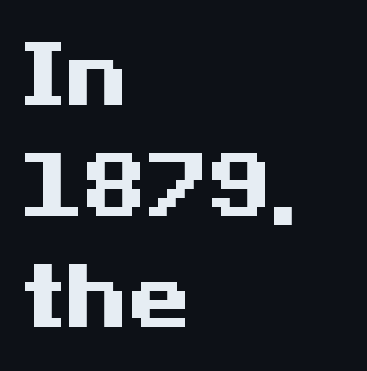
Observe the absence of serifs on each vertical stroke in this sample. Default kerning and tracking; the words read as compact shapes. One glance says typical: line gaps are just what's usual. Posture: straight, roman, zero tilt.
